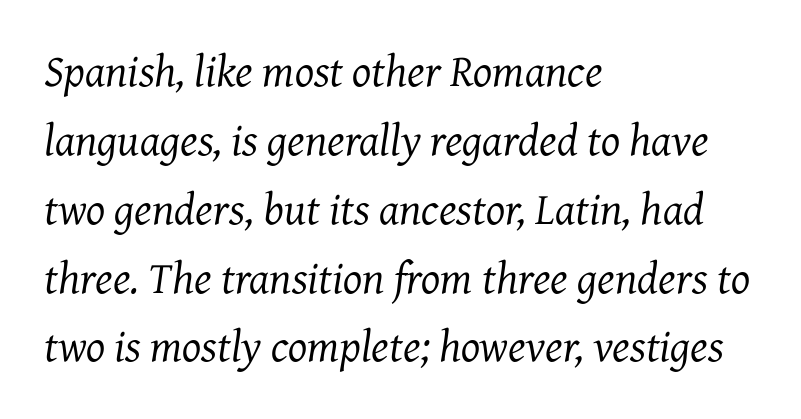
{"serif": "yes", "italic": "yes", "lean": "right", "slant_degrees": 7, "bold": "no", "weight": "regular", "width": "normal", "stroke_contrast": "medium", "x_height": "medium", "monospaced": "no", "underline": "no", "align": "left", "line_spacing": "normal", "line_spacing_ratio": 1.53, "letter_spacing": "normal", "letter_spacing_em": 0.0, "glyph_px": 45}
